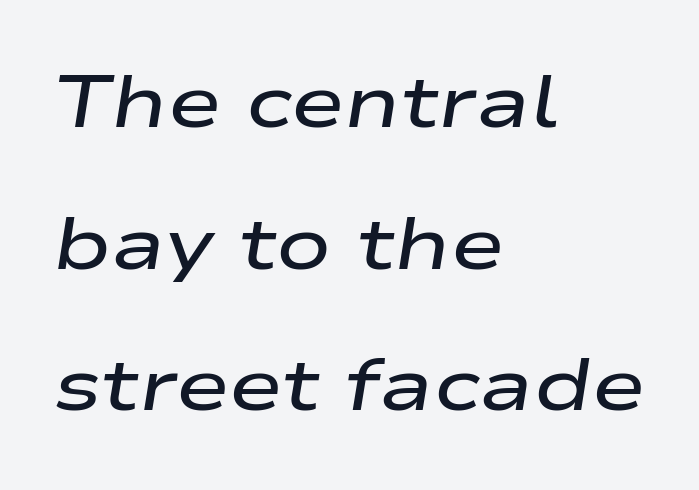
The characters look somewhat weighty, a semibold short of true bold. A student would call this left alignment; a typographer would say flush left, rag right. Is this a fixed-width face? No — the glyphs have proportional, varying widths. Glyph-to-glyph distance matches everyday printed text. Italic: yes, the glyphs are oblique.
